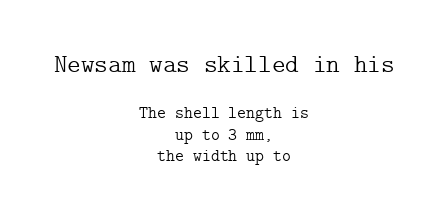
If you drew a line through each stem, it would be perfectly vertical. Larger block? The one above; the one below is distinctly smaller. Unmarked baselines from the first word to the last. The rendering positions every line midway between the sides. The type is set solid horizontally, with unmodified tracking. The face looks like a standard text weight, possibly lighter.
